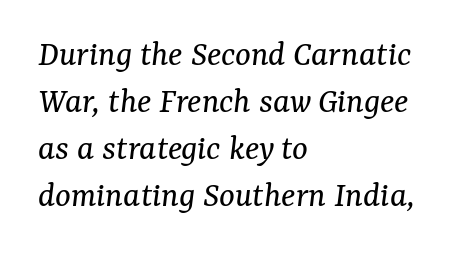
Q: Is the text bold? A: No.
Q: Is the text italic (slanted)? A: Yes, it leans right by about 7 degrees.
Q: Is the typeface a serif or a sans-serif typeface? A: Serif.
Q: Is the text underlined? A: No.
Q: How is the paragraph aligned? A: Left-aligned.
Q: Is the spacing between letters normal or unusually wide? A: Normal.
Q: Is the spacing between lines tight, normal or loose? A: Normal.
Q: Width (condensed, normal, or wide)? A: Normal.
Q: Stroke contrast? A: Medium.
Q: x-height? A: Medium.
Q: Monospaced? A: No.
